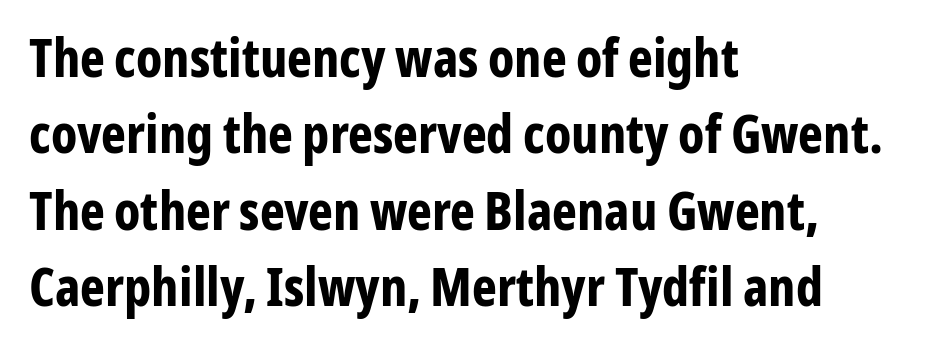
The glyphs in this specimen are sans serif. The type is set solid horizontally, with unmodified tracking. The passage shown is typed in a proportional face where columns would drift. Quick note: underline off.
